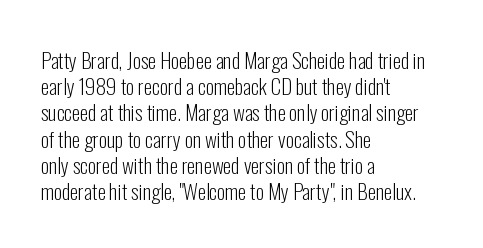
Q: Is the text bold? A: No.
Q: Is the text italic (slanted)? A: No, it is upright.
Q: Is the text underlined? A: No.
Q: How is the paragraph aligned? A: Left-aligned.
Q: Is the spacing between letters normal or unusually wide? A: Normal.
Q: Is the spacing between lines tight, normal or loose? A: Normal.
